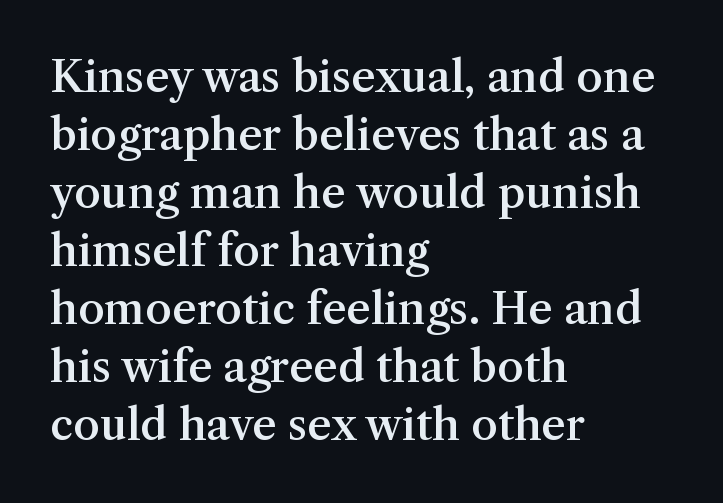
{"serif": "yes", "italic": "no", "bold": "semi", "weight": "semibold", "width": "normal", "stroke_contrast": "medium", "x_height": "medium", "monospaced": "no", "underline": "no", "align": "left", "line_spacing": "normal", "line_spacing_ratio": 1.35, "letter_spacing": "normal", "letter_spacing_em": 0.0, "glyph_px": 43}
